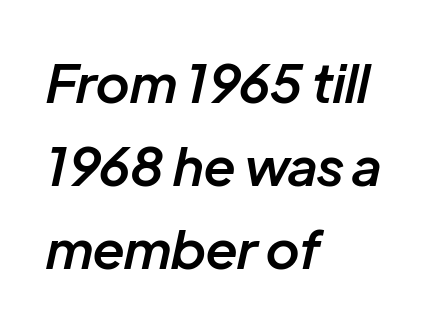
The image shows 53 px semibold type, italic (leaning right); set left-aligned, normal line spacing (1.57x), normal letter spacing, not underlined; low stroke contrast and a medium x-height.
